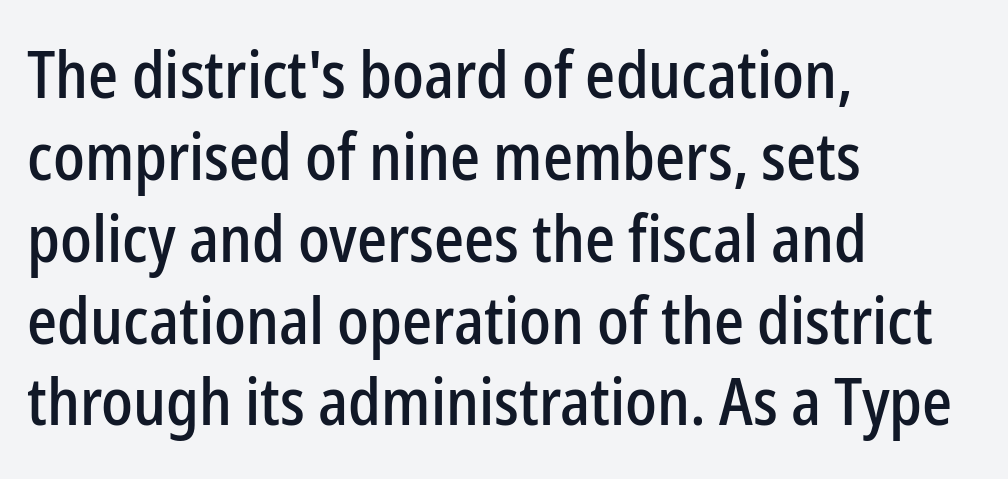
{"serif": "no", "italic": "no", "width": "condensed", "stroke_contrast": "low", "x_height": "medium", "monospaced": "no", "underline": "no", "align": "left", "line_spacing_ratio": 1.24, "letter_spacing": "normal", "letter_spacing_em": 0.0, "glyph_px": 66}
